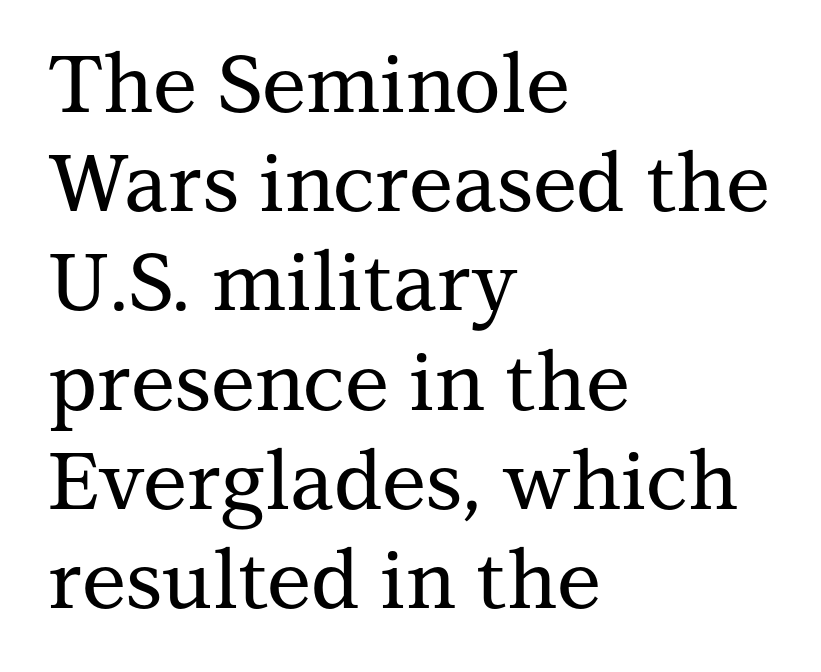
{"serif": "yes", "italic": "no", "width": "normal", "stroke_contrast": "medium", "x_height": "medium", "monospaced": "no", "underline": "no", "align": "left", "line_spacing_ratio": 1.24, "letter_spacing": "normal", "letter_spacing_em": 0.0, "glyph_px": 80}
